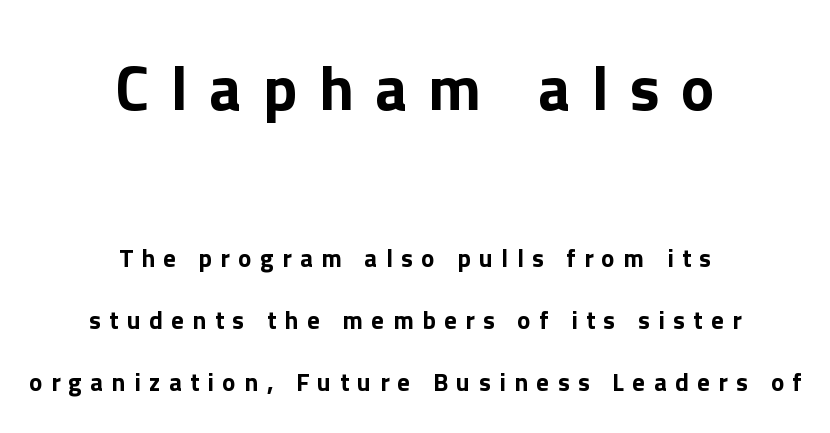
{"serif": "no", "italic": "no", "width": "normal", "stroke_contrast": "low", "x_height": "medium", "monospaced": "no", "underline": "no", "align": "center", "line_spacing": "loose", "line_spacing_ratio": 2.48, "letter_spacing": "wide", "letter_spacing_em": 0.34, "larger_block": "first", "size_ratio": 2.52, "glyph_px": 63}
